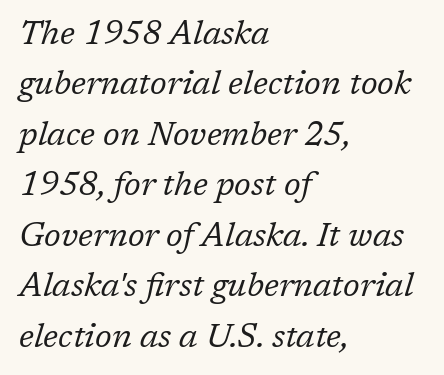
{"serif": "yes", "italic": "yes", "lean": "right", "slant_degrees": 17, "bold": "no", "weight": "regular", "width": "normal", "stroke_contrast": "low", "x_height": "medium", "monospaced": "no", "underline": "no", "align": "left", "line_spacing": "normal", "line_spacing_ratio": 1.53, "letter_spacing": "normal", "letter_spacing_em": 0.0, "glyph_px": 33}
